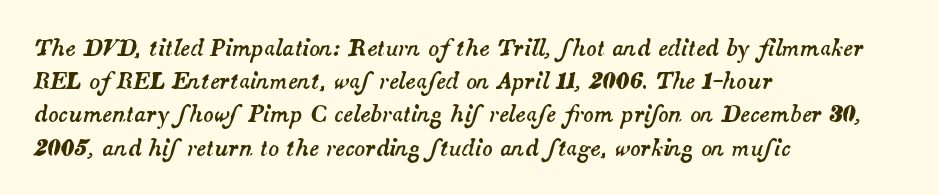
Q: Is the text italic (slanted)? A: Yes, it leans right by about 14 degrees.
Q: Is the text underlined? A: No.
Q: How is the paragraph aligned? A: Left-aligned.
Q: Is the spacing between letters normal or unusually wide? A: Normal.
Q: Is the spacing between lines tight, normal or loose? A: Normal.
